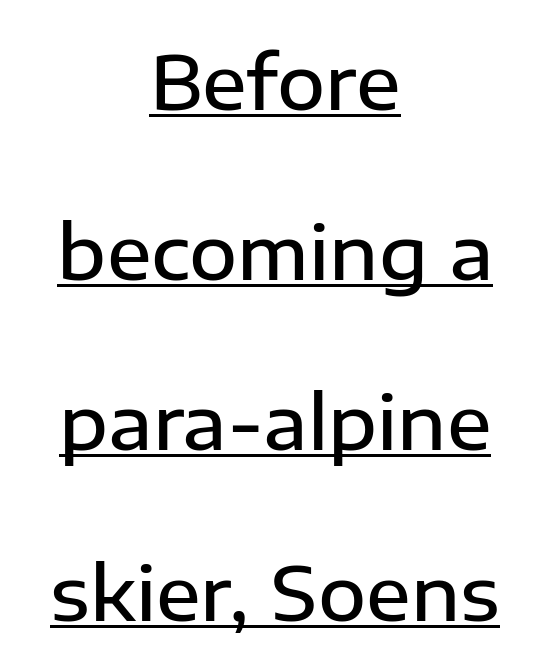
Students, this is semibold: more ink than regular, less than bold. Designer's note — italics off, roman on. The whitespace from short lines is split evenly between both sides. The rendered words wear a rule along their underside. Do the characters align in a grid? No, the font is proportional.
